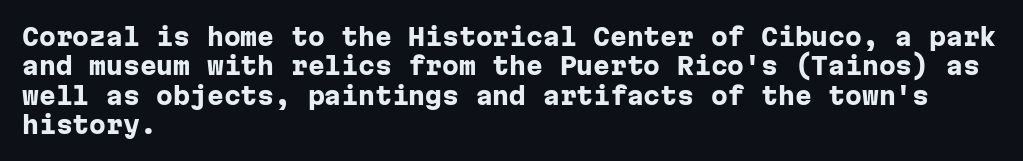
Check the space under the baseline: it is left empty. Words appear dense and cohesive because spacing is normal. Summary of weight: heavy, a full bold. Caption: multi-line text, flush left, ragged right.
